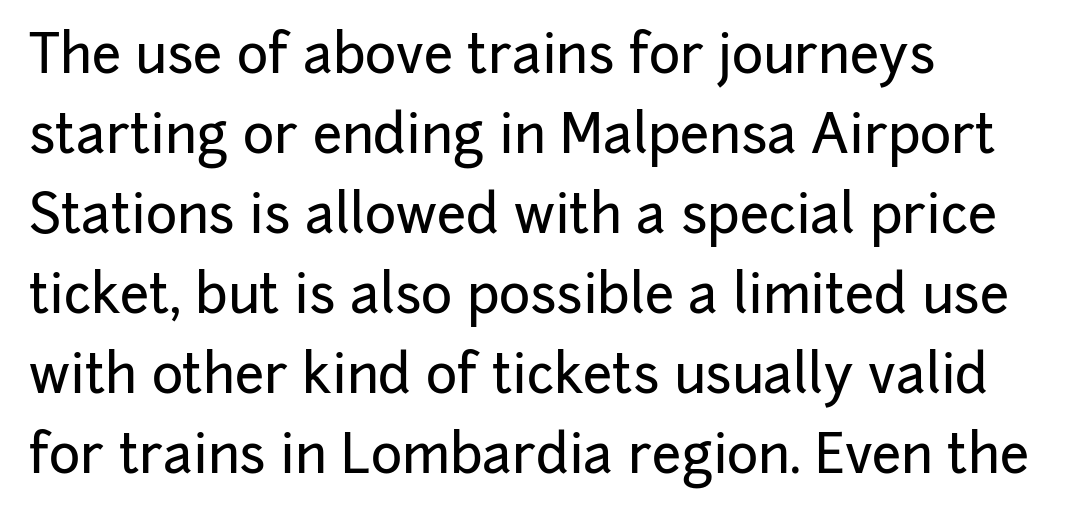
The image shows 53 px sans-serif type, upright; set left-aligned, normal line spacing (1.51x), normal letter spacing, not underlined; low stroke contrast and a medium x-height.
